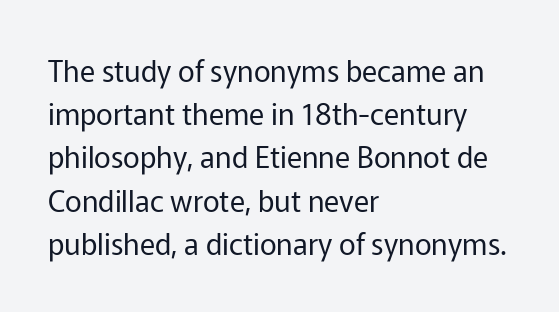
The image shows 29 px regular-weight sans-serif type, upright; set left-aligned, normal line spacing (1.49x), normal letter spacing, not underlined; low stroke contrast and a medium x-height.
